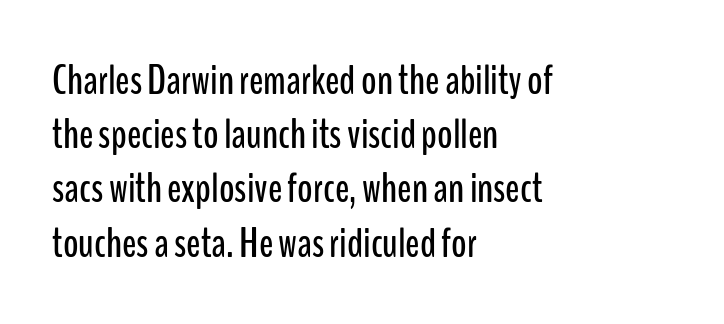
{"serif": "no", "italic": "no", "width": "condensed", "stroke_contrast": "low", "x_height": "medium", "monospaced": "no", "underline": "no", "align": "left", "line_spacing": "normal", "line_spacing_ratio": 1.29, "letter_spacing": "normal", "letter_spacing_em": 0.0, "glyph_px": 42}
